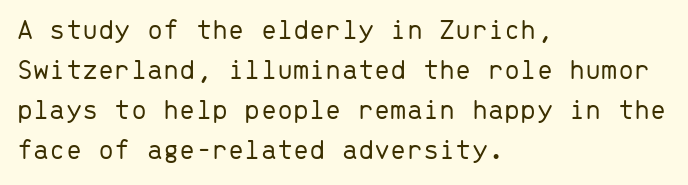
The image shows 29 px light sans-serif type, upright, monospaced; set left-aligned, normal line spacing (1.38x), normal letter spacing, not underlined; low stroke contrast and a medium x-height.
